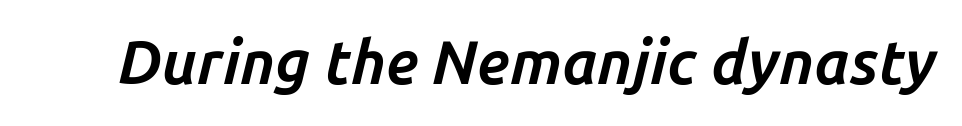
The font's italic variant was chosen for this text. Descender tails drop into unmarked territory. A typesetter would call this proportional, since set widths differ per character. There is no visible air inserted between adjacent glyphs. Compared with an ordinary text face, these strokes are far heavier — a full bold.
